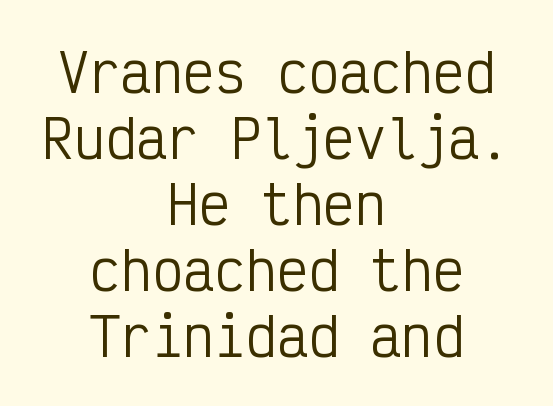
Q: Is the text bold? A: No.
Q: Is the text italic (slanted)? A: No, it is upright.
Q: Is the typeface a serif or a sans-serif typeface? A: Sans-serif.
Q: Is the text underlined? A: No.
Q: How is the paragraph aligned? A: Centered.
Q: Is the spacing between letters normal or unusually wide? A: Normal.
Q: Is the spacing between lines tight, normal or loose? A: Normal.
Q: Width (condensed, normal, or wide)? A: Condensed.
Q: Stroke contrast? A: Low.
Q: x-height? A: Medium.
Q: Monospaced? A: Yes.
